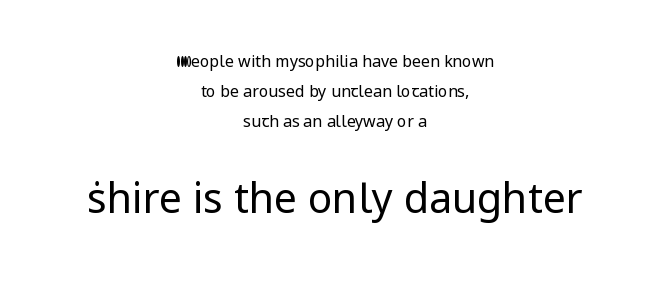
{"serif": "no", "italic": "no", "bold": "no", "weight": "regular", "width": "normal", "stroke_contrast": "low", "x_height": "medium", "monospaced": "no", "underline": "no", "align": "center", "line_spacing_ratio": 1.89, "letter_spacing": "normal", "letter_spacing_em": 0.0, "larger_block": "second", "size_ratio": 2.56, "glyph_px": 41}
